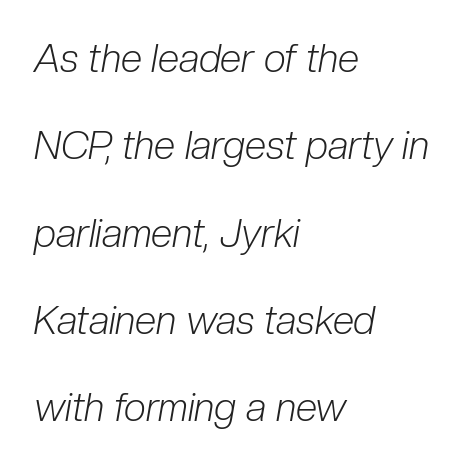
Q: Is the text bold? A: No.
Q: Is the text italic (slanted)? A: Yes, it leans right by about 10 degrees.
Q: Is the text underlined? A: No.
Q: How is the paragraph aligned? A: Left-aligned.
Q: Is the spacing between letters normal or unusually wide? A: Normal.
Q: Is the spacing between lines tight, normal or loose? A: Loose.
Q: Width (condensed, normal, or wide)? A: Condensed.
Q: Stroke contrast? A: Low.
Q: x-height? A: Medium.
Q: Monospaced? A: No.
